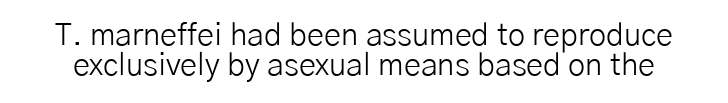
The designer dialed line spacing down below the default. This is sans-serif lettering, the kind often seen on screens and signage. The foot of each line stays bare and open. There is no visible air inserted between adjacent glyphs. Here the designer chose a conventional face with non-uniform glyph widths. When letters stand straight like this, we call the style roman or upright.
